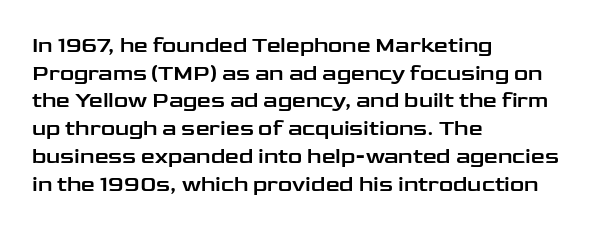
The image shows 22 px text type, upright; set left-aligned, normal line spacing (1.26x), normal letter spacing, not underlined.
